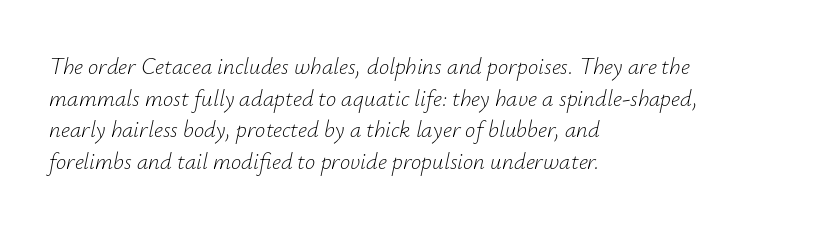
{"italic": "yes", "lean": "right", "slant_degrees": 12, "bold": "no", "underline": "no", "align": "left", "line_spacing": "normal", "line_spacing_ratio": 1.38, "letter_spacing": "normal", "letter_spacing_em": 0.0, "glyph_px": 23}
